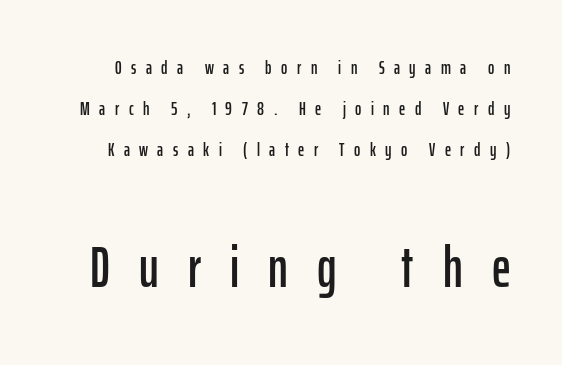
The letterforms stand isolated, each surrounded by extra space. Small over large — that's the arrangement of the two blocks here. The gap between lines stays unmarked. You can tell from the bare stems that sans-serif type was used.
